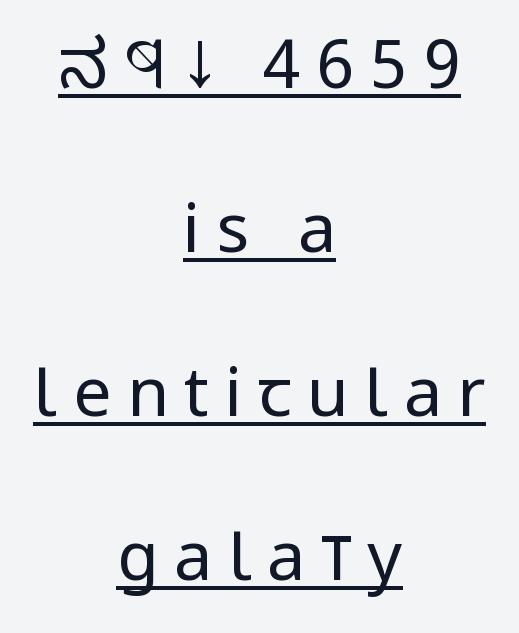
The image shows 68 px regular-weight, condensed sans-serif type, upright; set centered, loose line spacing (2.41x), unusually wide letter spacing (+0.23 em), underlined; low stroke contrast and a large x-height.
